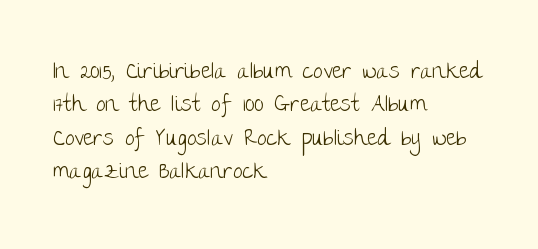
{"italic": "no", "bold": "no", "underline": "no", "align": "left", "line_spacing": "normal", "line_spacing_ratio": 1.52, "letter_spacing": "normal", "letter_spacing_em": 0.0, "glyph_px": 22}
